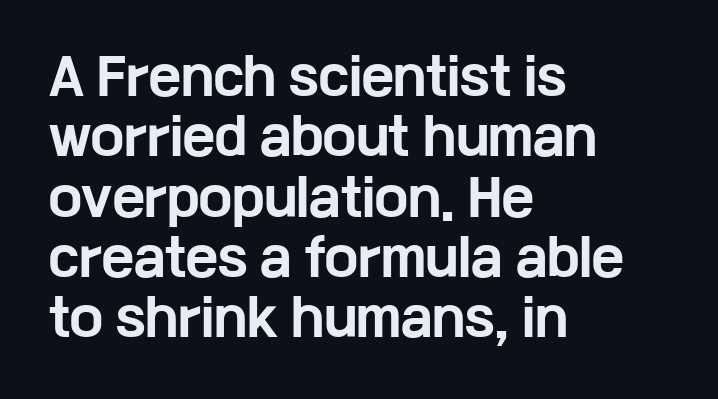
Varying glyph widths throughout — classic text-font behaviour. Stroke terminals: plain, sans-serif. Glyph-to-glyph distance matches everyday printed text. A clean baseline with only descenders dipping below it. This is the regular roman posture of the typeface. Typeset ragged right — the left edge is the straight one.
